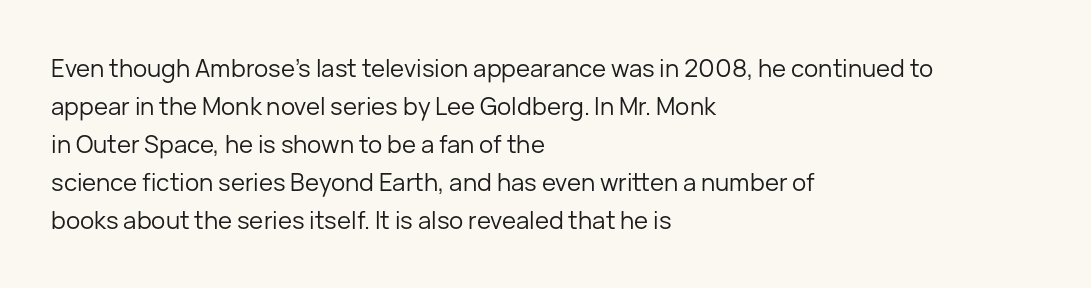
{"italic": "no", "bold": "no", "underline": "no", "align": "left", "line_spacing": "normal", "line_spacing_ratio": 1.58, "letter_spacing": "normal", "letter_spacing_em": 0.0, "glyph_px": 24}
